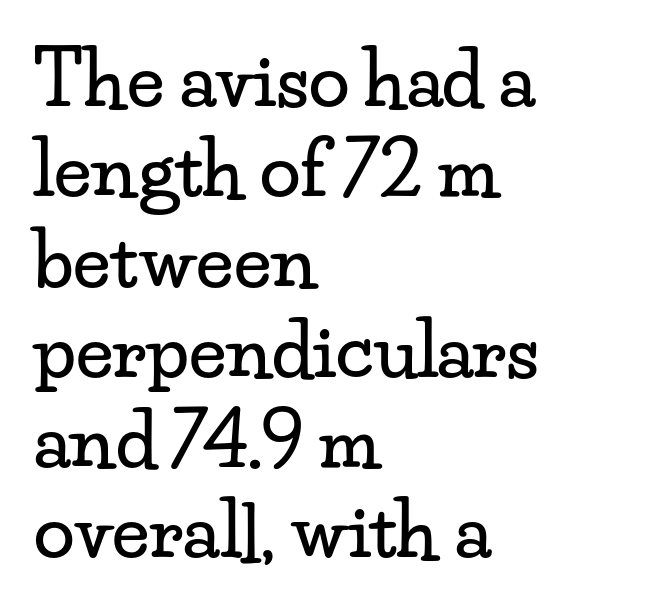
{"serif": "yes", "italic": "no", "width": "wide", "stroke_contrast": "low", "x_height": "small", "monospaced": "no", "underline": "no", "align": "left", "line_spacing_ratio": 1.22, "letter_spacing": "normal", "letter_spacing_em": 0.0, "glyph_px": 74}
